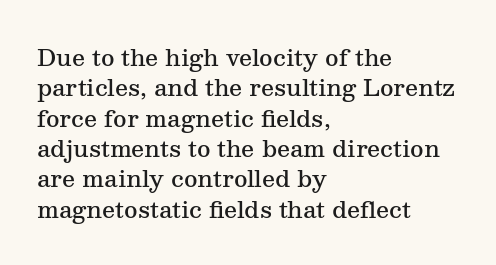
The image shows 23 px text type, upright; set left-aligned, normal line spacing (1.32x), normal letter spacing, not underlined.
